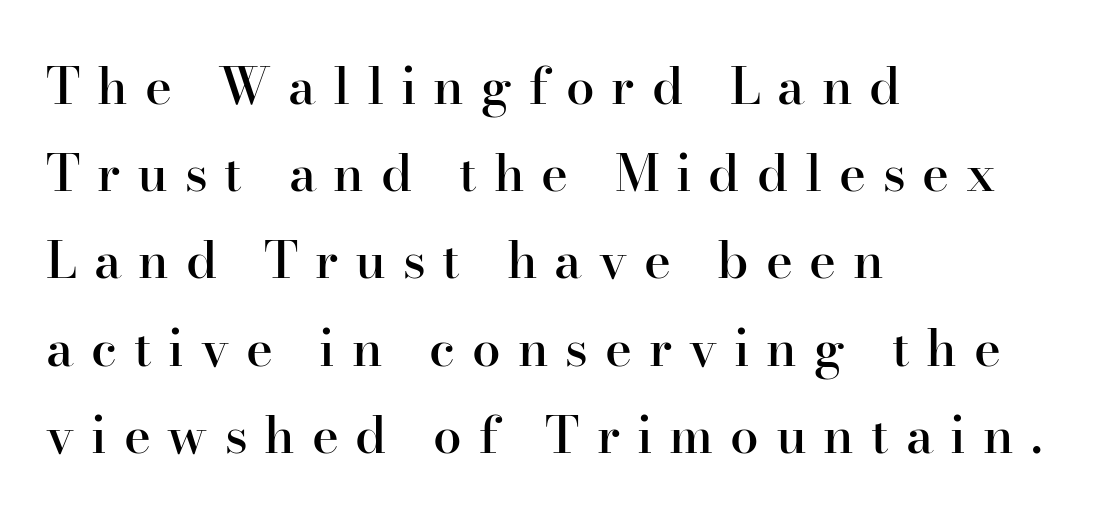
{"serif": "yes", "italic": "no", "bold": "semi", "weight": "semibold", "width": "normal", "stroke_contrast": "high", "x_height": "small", "monospaced": "no", "underline": "no", "align": "left", "line_spacing_ratio": 1.71, "letter_spacing": "wide", "letter_spacing_em": 0.33, "glyph_px": 51}
